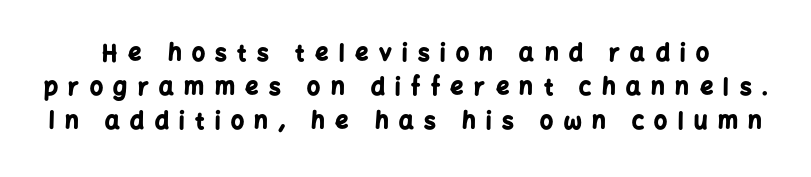
Q: Is the text bold? A: Yes.
Q: Is the text italic (slanted)? A: No, it is upright.
Q: Is the text underlined? A: No.
Q: Is the spacing between letters normal or unusually wide? A: Unusually wide.
Q: Is the spacing between lines tight, normal or loose? A: Normal.
